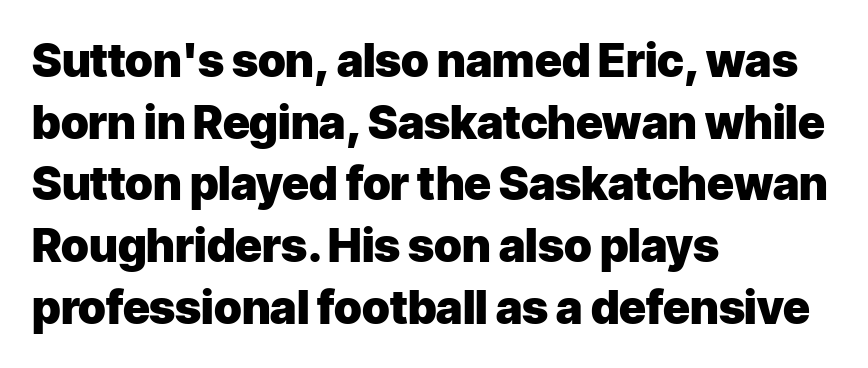
The image shows 46 px heavy sans-serif type, upright; set left-aligned, normal line spacing (1.34x), normal letter spacing, not underlined; low stroke contrast and a medium x-height.
